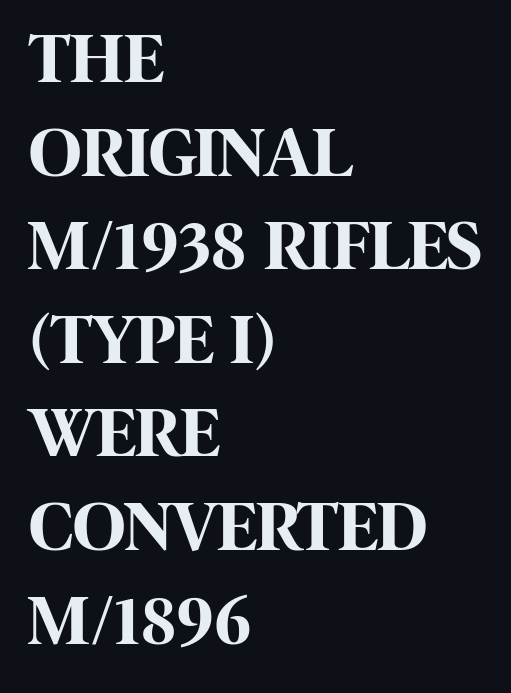
Q: Is the text bold? A: Yes.
Q: Is the text italic (slanted)? A: No, it is upright.
Q: Is the typeface a serif or a sans-serif typeface? A: Sans-serif.
Q: Is the text underlined? A: No.
Q: How is the paragraph aligned? A: Left-aligned.
Q: Is the spacing between letters normal or unusually wide? A: Normal.
Q: Is the spacing between lines tight, normal or loose? A: Normal.
Q: Width (condensed, normal, or wide)? A: Condensed.
Q: Stroke contrast? A: High.
Q: x-height? A: Large.
Q: Monospaced? A: No.
